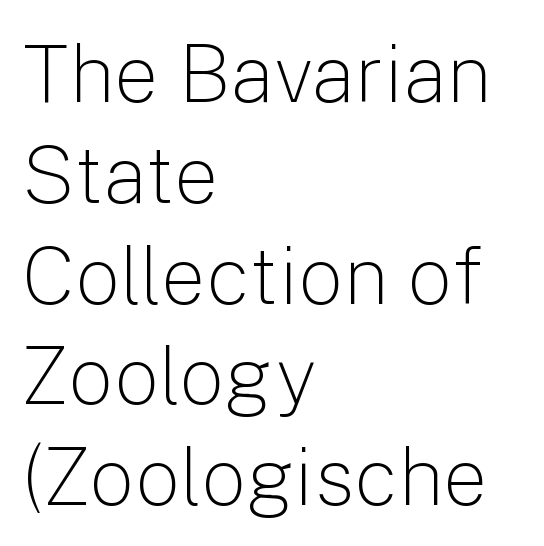
The image shows 80 px light sans-serif type, upright; set left-aligned, normal line spacing (1.26x), normal letter spacing, not underlined; low stroke contrast and a medium x-height.
